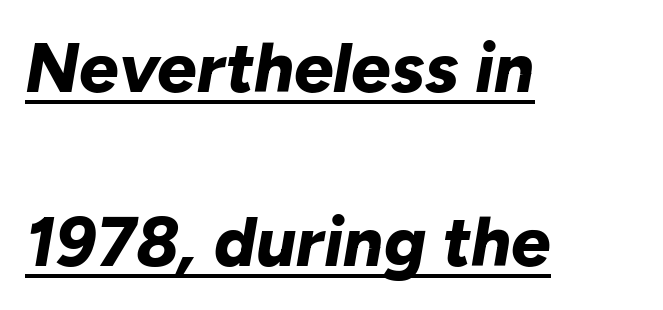
Q: Is the text bold? A: Yes.
Q: Is the text italic (slanted)? A: Yes, it leans right by about 10 degrees.
Q: Is the text underlined? A: Yes.
Q: How is the paragraph aligned? A: Left-aligned.
Q: Is the spacing between letters normal or unusually wide? A: Normal.
Q: Is the spacing between lines tight, normal or loose? A: Loose.
Q: Width (condensed, normal, or wide)? A: Normal.
Q: Stroke contrast? A: Low.
Q: x-height? A: Medium.
Q: Monospaced? A: No.
